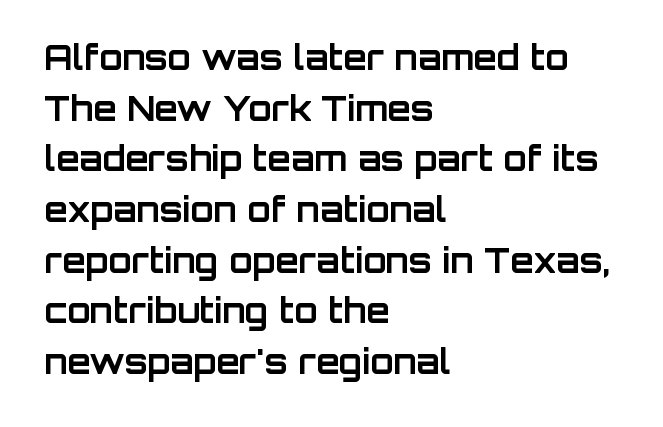
Think of a printed novel: that variable character pitch is what you see here. Underlining? Definitely not there. Horizontally, the lines are justified to the leading edge only. Its strokes are broad and dark, the hallmark of bold type.
